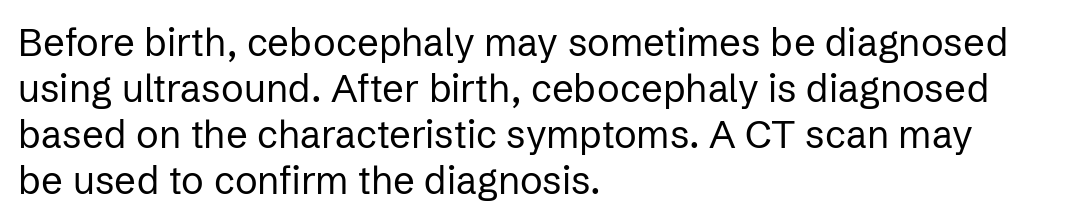
The image shows 38 px regular-weight sans-serif type, upright; set left-aligned, line spacing 1.21x, normal letter spacing, not underlined; low stroke contrast and a medium x-height.
